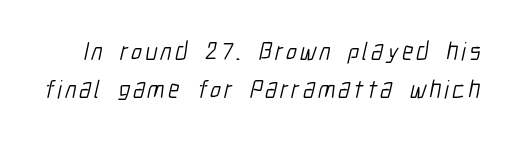
Q: Is the text bold? A: No.
Q: Is the text underlined? A: No.
Q: Is the spacing between lines tight, normal or loose? A: Normal.
